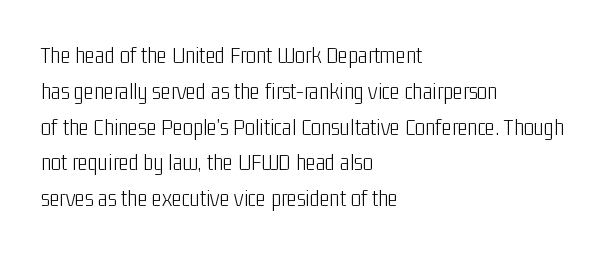
The setting favours the left margin, as ordinary paragraphs usually do. Upright lettering throughout. Letter spacing: default. No chunkiness to these letters — they're not bold.
